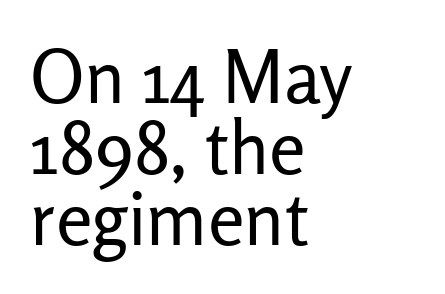
The image shows 74 px regular-weight sans-serif type, upright; set left-aligned, tight line spacing (0.96x), normal letter spacing, not underlined; low stroke contrast and a medium x-height.
